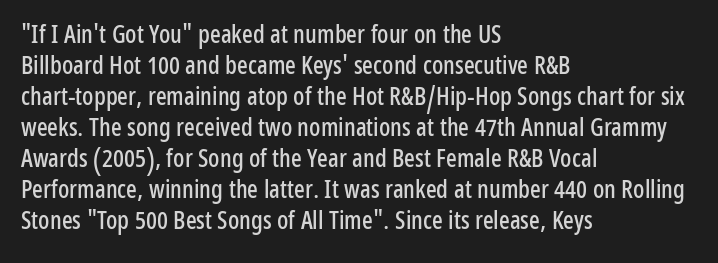
{"italic": "no", "underline": "no", "align": "left", "line_spacing_ratio": 1.24, "letter_spacing": "normal", "letter_spacing_em": 0.0, "glyph_px": 25}
